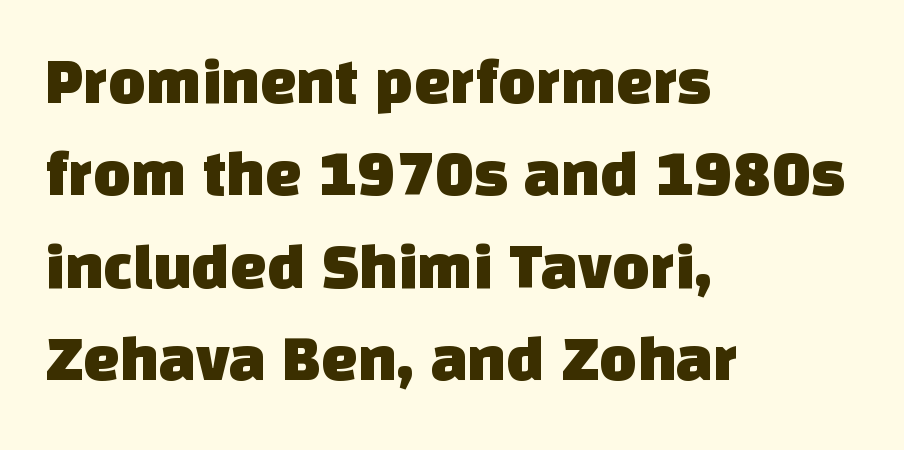
{"serif": "no", "width": "normal", "stroke_contrast": "low", "x_height": "large", "monospaced": "no", "underline": "no", "align": "left", "line_spacing": "normal", "line_spacing_ratio": 1.42, "letter_spacing": "normal", "letter_spacing_em": 0.0, "glyph_px": 65}
